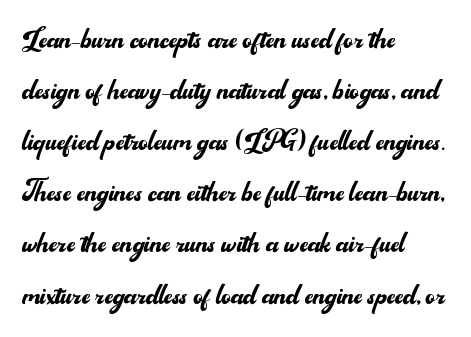
Lines of text with bare space underneath. Typeset ragged right — the left edge is the straight one. Regarding serifs, this sample does without them. The weight would be labelled regular, book, light, or lighter still. This sample has the flowing, uneven cadence of proportional lettering. The space between consecutive lines is moderate.
